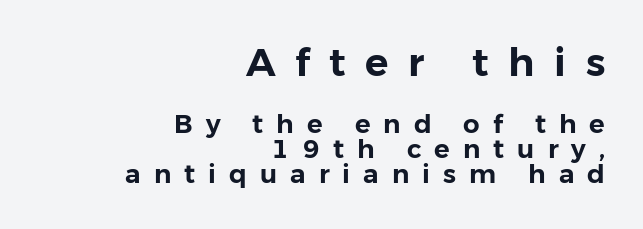
{"serif": "no", "italic": "no", "width": "normal", "stroke_contrast": "low", "x_height": "medium", "monospaced": "no", "underline": "no", "align": "right", "line_spacing": "tight", "line_spacing_ratio": 0.97, "letter_spacing": "wide", "letter_spacing_em": 0.5, "larger_block": "first", "size_ratio": 1.5, "glyph_px": 39}
